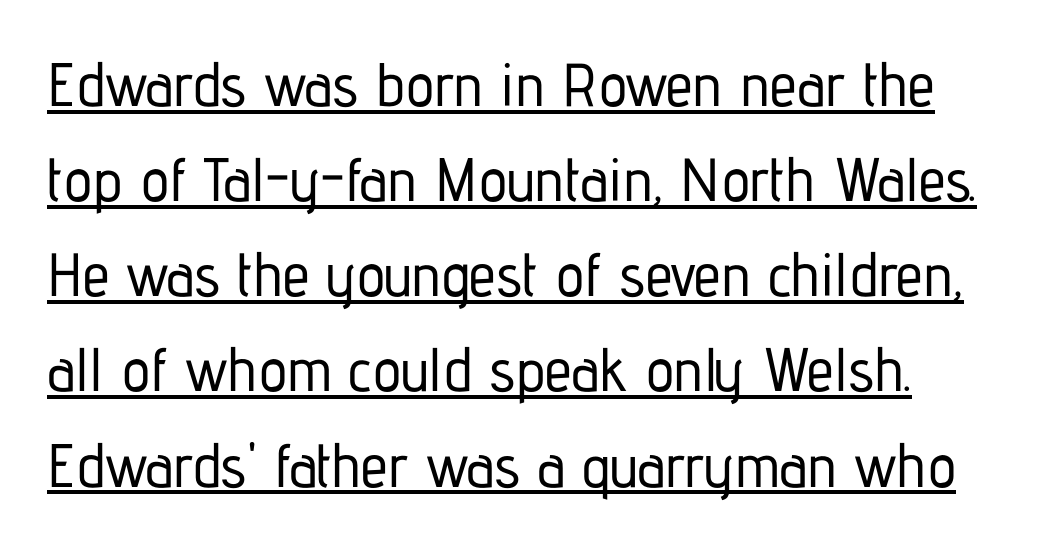
Q: Is the text italic (slanted)? A: No, it is upright.
Q: Is the typeface a serif or a sans-serif typeface? A: Sans-serif.
Q: Is the text underlined? A: Yes.
Q: Is the spacing between letters normal or unusually wide? A: Normal.
Q: Is the spacing between lines tight, normal or loose? A: Normal.
Q: Width (condensed, normal, or wide)? A: Condensed.
Q: Stroke contrast? A: Low.
Q: x-height? A: Medium.
Q: Monospaced? A: No.
